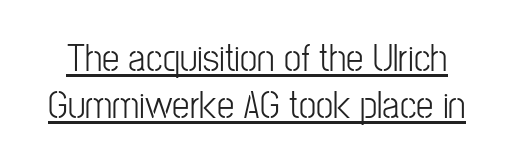
The image shows 39 px light, condensed sans-serif type, upright; set line spacing 1.2x, normal letter spacing, underlined; low stroke contrast and a medium x-height.
